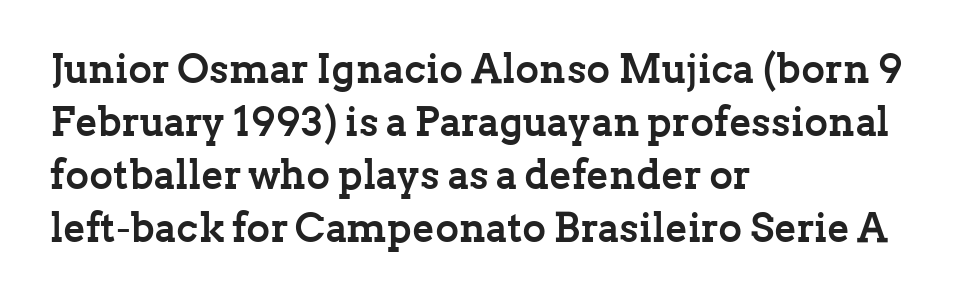
{"serif": "yes", "italic": "no", "bold": "yes", "weight": "semibold", "width": "normal", "stroke_contrast": "low", "x_height": "medium", "monospaced": "no", "underline": "no", "align": "left", "line_spacing": "normal", "line_spacing_ratio": 1.29, "letter_spacing": "normal", "letter_spacing_em": 0.0, "glyph_px": 41}
